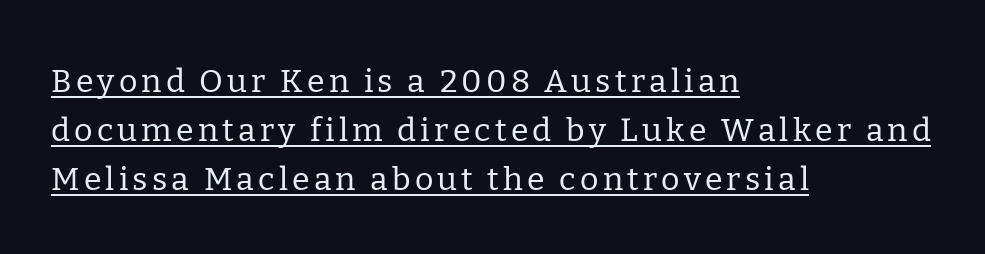
Horizontal alignment here is leftward, the default for most running prose. The characters display serif detailing at their extremities. This is roman type, the default non-slanted kind. These characters rest on top of a visible drawn line. Stems here are at most as thick as an everyday book face. These lines are rendered in a variable-pitch font.
